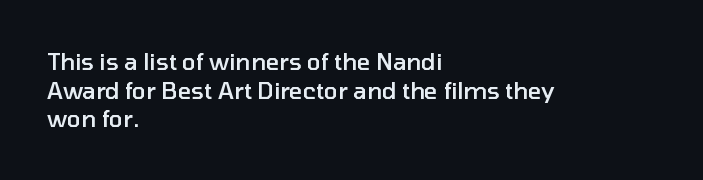
{"italic": "no", "bold": "semi", "underline": "no", "align": "left", "line_spacing": "normal", "line_spacing_ratio": 1.25, "letter_spacing": "normal", "letter_spacing_em": 0.0, "glyph_px": 23}
